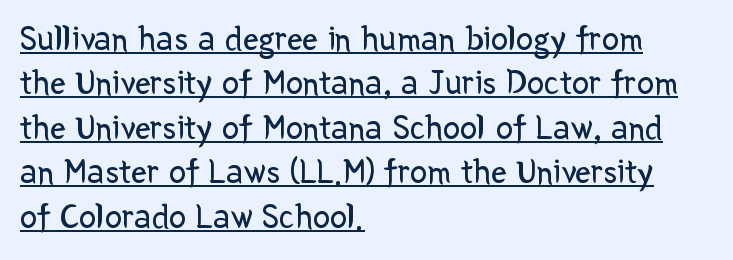
{"serif": "no", "italic": "no", "bold": "no", "weight": "regular", "width": "normal", "stroke_contrast": "low", "x_height": "medium", "monospaced": "no", "underline": "yes", "align": "left", "line_spacing": "normal", "line_spacing_ratio": 1.27, "letter_spacing": "normal", "letter_spacing_em": 0.0, "glyph_px": 35}
